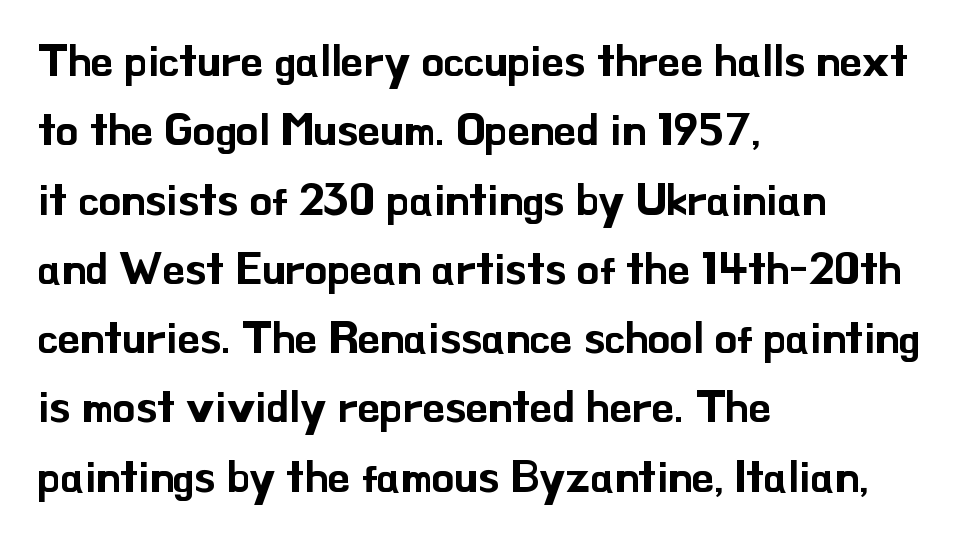
{"serif": "no", "italic": "no", "width": "normal", "stroke_contrast": "low", "x_height": "small", "monospaced": "no", "underline": "no", "align": "left", "line_spacing": "normal", "line_spacing_ratio": 1.54, "letter_spacing": "normal", "letter_spacing_em": 0.0, "glyph_px": 45}
